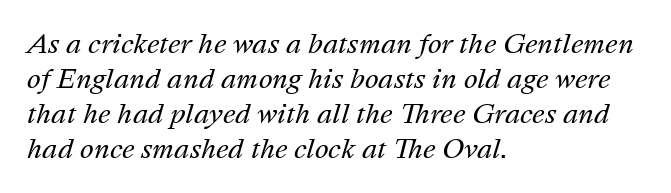
The image shows 26 px text type, italic (leaning right); set left-aligned, normal line spacing (1.34x), normal letter spacing, not underlined.
